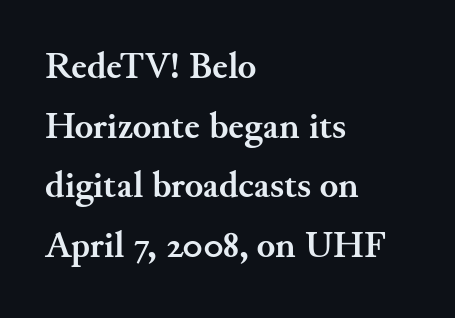
The image shows 38 px semibold serif type, upright; set left-aligned, normal line spacing (1.57x), normal letter spacing, not underlined; medium stroke contrast and a small x-height.
